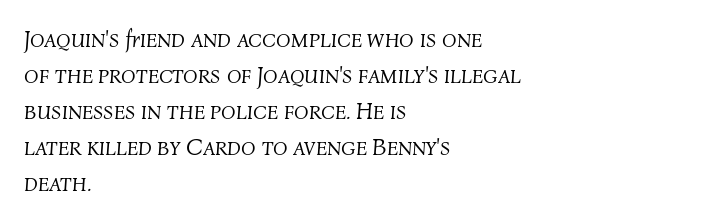
{"italic": "yes", "lean": "right", "slant_degrees": 4, "bold": "no", "underline": "no", "align": "left", "line_spacing": "normal", "line_spacing_ratio": 1.5, "letter_spacing": "normal", "letter_spacing_em": 0.0, "glyph_px": 24}
